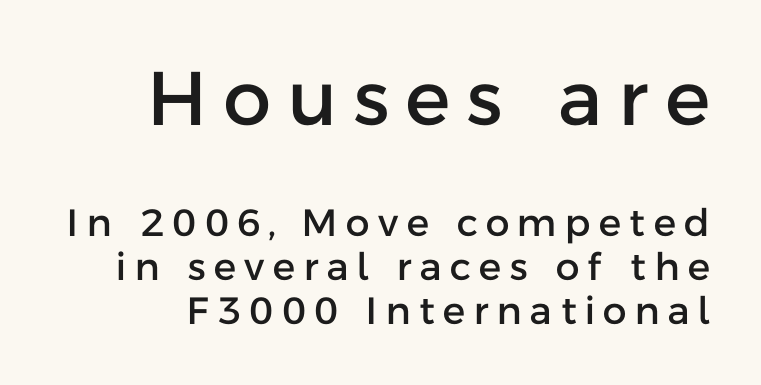
{"serif": "no", "italic": "no", "width": "normal", "stroke_contrast": "low", "x_height": "medium", "monospaced": "no", "underline": "no", "line_spacing": "tight", "line_spacing_ratio": 1.15, "letter_spacing": "wide", "letter_spacing_em": 0.22, "larger_block": "first", "size_ratio": 2.0, "glyph_px": 76}
